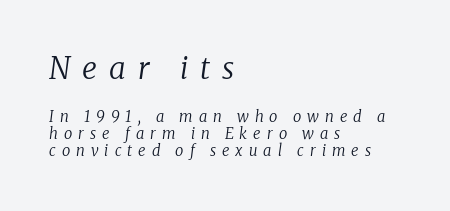
Quick note: italic. Glyph-to-glyph distance is far greater than everyday printed text. Letters have the restrained weight of plain body copy at most. Check under the words: just untouched page. Serifs: yes, visible at the terminals of the letterforms. The face used here is proportionally spaced, like ordinary book or web type.
